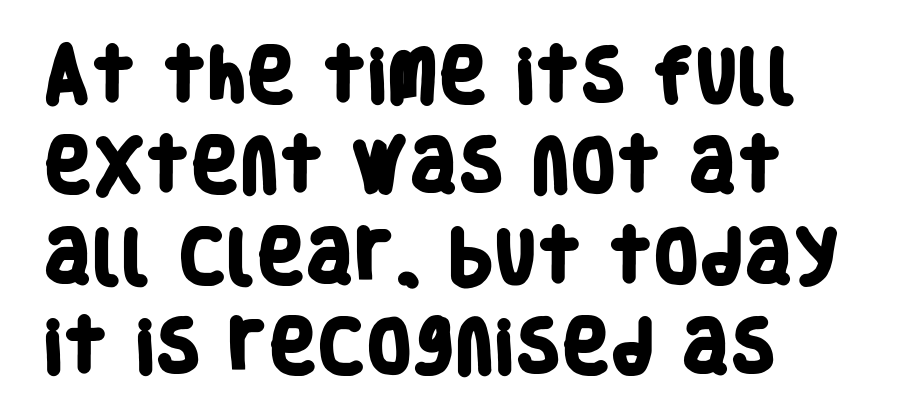
Q: Is the text bold? A: Yes.
Q: Is the typeface a serif or a sans-serif typeface? A: Sans-serif.
Q: Is the text underlined? A: No.
Q: Is the spacing between letters normal or unusually wide? A: Normal.
Q: Is the spacing between lines tight, normal or loose? A: Normal.
Q: Width (condensed, normal, or wide)? A: Condensed.
Q: Stroke contrast? A: Low.
Q: x-height? A: Large.
Q: Monospaced? A: No.
